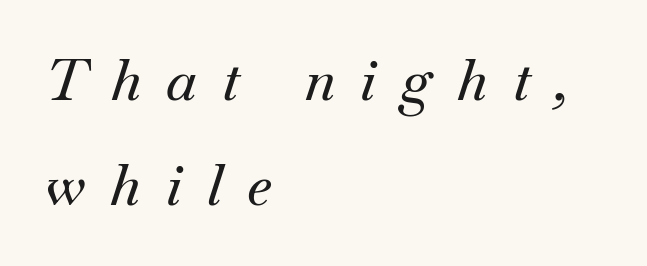
The rendering inserts visible extra space after every character. A serif font was chosen for this passage. The rendering applies a slant to the glyphs. Looks like regular typesetting: each glyph gets only the width it needs.
